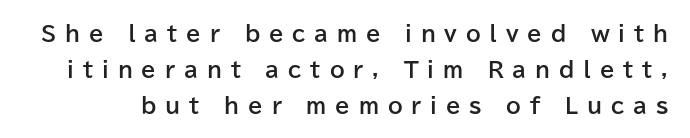
Q: Is the text bold? A: Yes.
Q: Is the text italic (slanted)? A: No, it is upright.
Q: Is the text underlined? A: No.
Q: Is the spacing between letters normal or unusually wide? A: Unusually wide.
